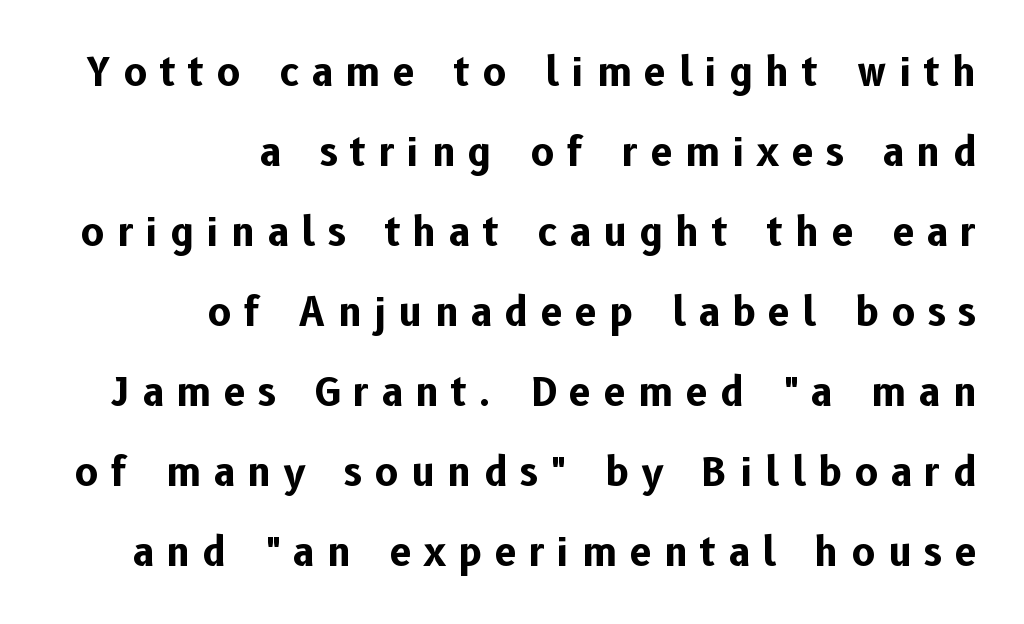
The image shows 39 px bold sans-serif type, upright; set right-aligned, loose line spacing (2.05x), unusually wide letter spacing (+0.33 em), not underlined; low stroke contrast and a medium x-height.
